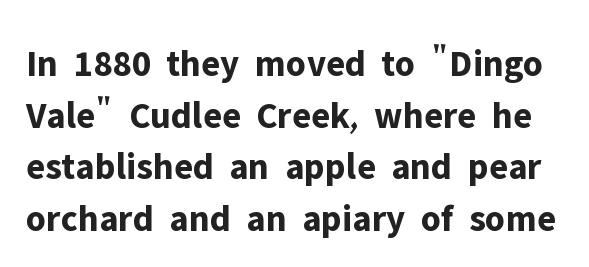
Nobody touched the tracking dial on this one. Honestly, there is no underline to notice here at all. Regular leading. This sample has the flowing, uneven cadence of proportional lettering. On the weight axis this lands at bold, roughly 700.
